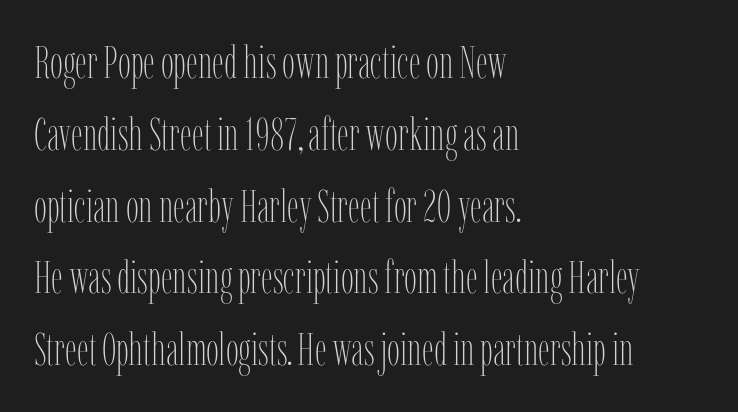
The image shows 46 px thin, condensed type, upright; set left-aligned, normal line spacing (1.56x), normal letter spacing, not underlined; low stroke contrast and a medium x-height.
